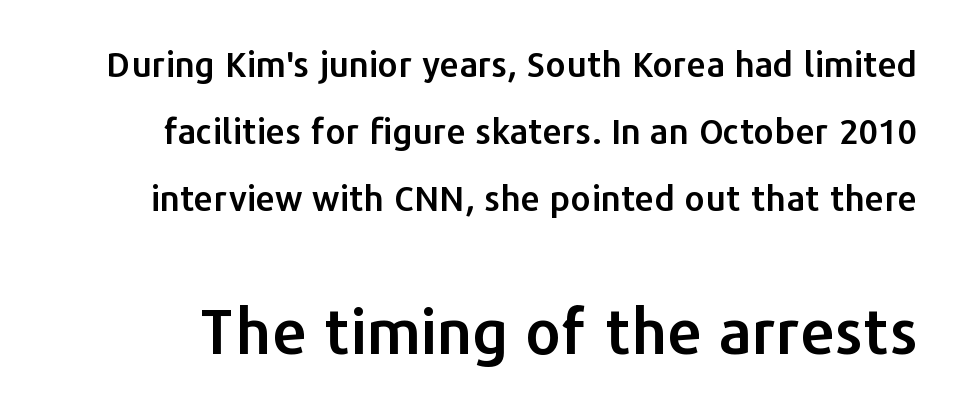
The image shows 62 px sans-serif type, upright; set loose line spacing (1.91x), normal letter spacing, not underlined; the second (bottom) block is 1.77x larger; low stroke contrast and a medium x-height.
